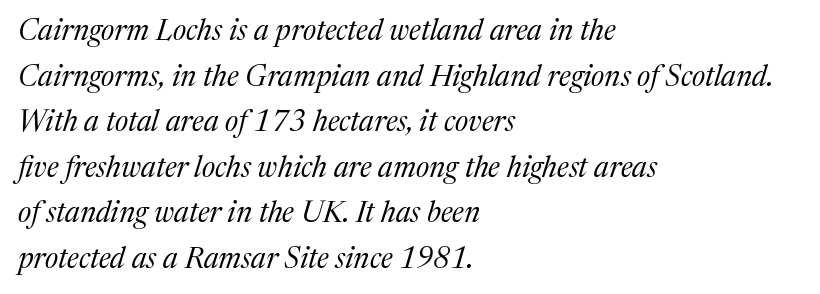
The image shows 29 px regular-weight serif type, italic (leaning right); set left-aligned, normal line spacing (1.57x), normal letter spacing, not underlined; medium stroke contrast and a medium x-height.
